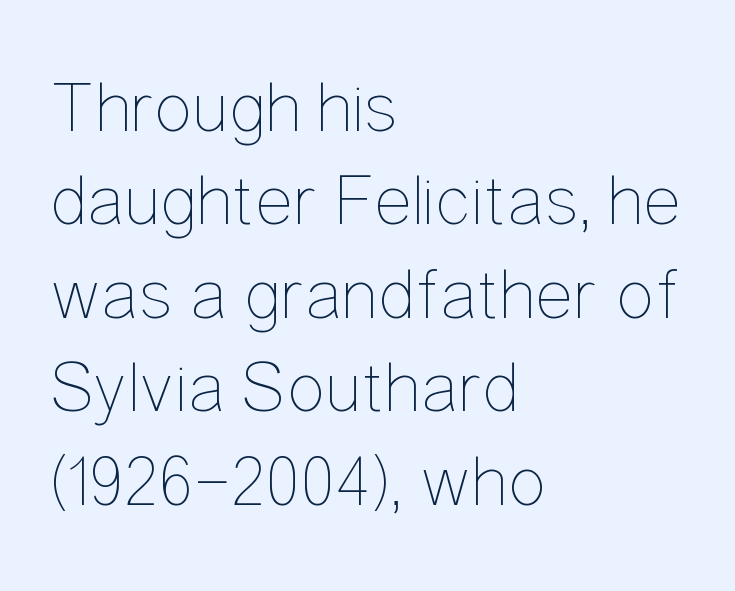
{"italic": "no", "bold": "no", "weight": "thin", "width": "condensed", "stroke_contrast": "low", "x_height": "medium", "monospaced": "no", "underline": "no", "align": "left", "line_spacing": "normal", "line_spacing_ratio": 1.28, "letter_spacing": "normal", "letter_spacing_em": 0.0, "glyph_px": 73}
